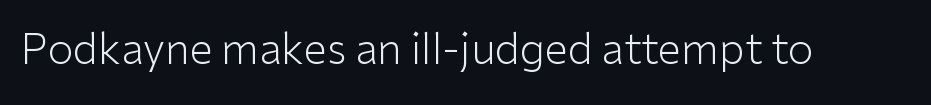
Descender tails drop into unmarked territory. The typeface chosen for these lines omits serifs. This is not heavy type; no bold has been used. Observe the ordinary spacing: letters are neighbours, not strangers. Tall strokes in this sample are plumb rather than angled.
